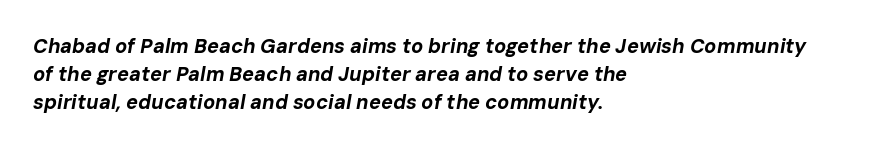
There is no visible air inserted between adjacent glyphs. The letters are slanted; this is an italic face. Reading down the block, your eye returns to a fixed left position each line. Stroke thickness is high; the sample reads as a true bold. These lines sit exactly where default settings would place them.
